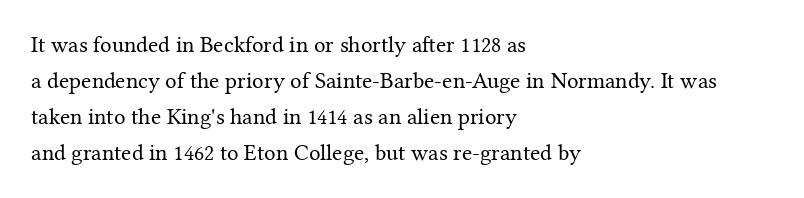
Nothing unusual about the tracking: characters are spaced as the font intends. The typesetter chose a ragged-right arrangement here. Vertical strokes here are truly vertical. In terms of leading, this rendering sits right in the middle.
